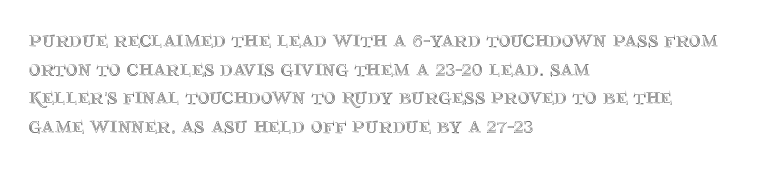
{"italic": "no", "underline": "no", "align": "left", "line_spacing_ratio": 1.24, "letter_spacing": "normal", "letter_spacing_em": 0.0, "glyph_px": 23}
